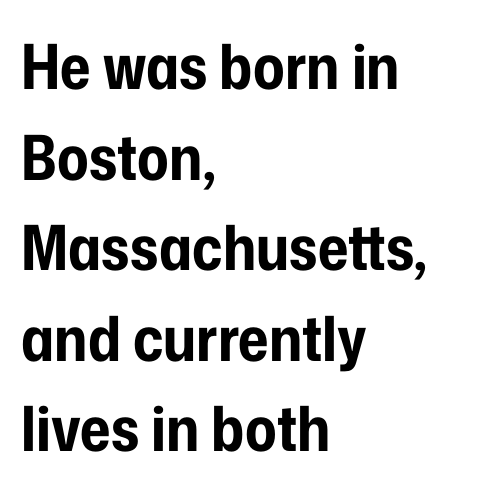
The image shows 62 px bold, condensed sans-serif type, upright; set left-aligned, normal line spacing (1.46x), normal letter spacing, not underlined; low stroke contrast and a medium x-height.
